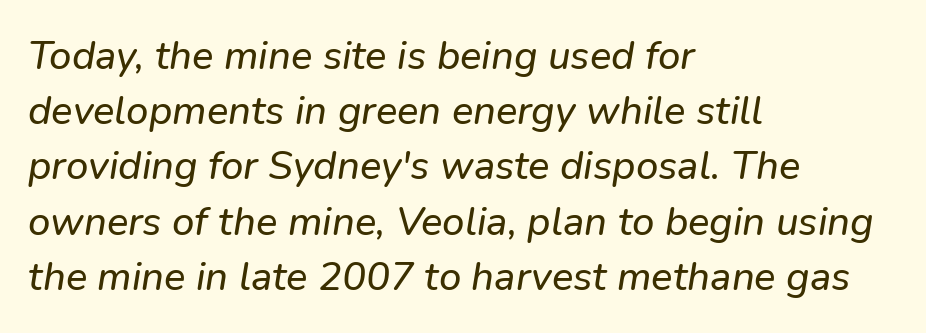
Check the space under the baseline: it is left empty. The font's italic variant was chosen for this text. The face used here is proportionally spaced, like ordinary book or web type. Look at the tracking — it's just the regular setting, nothing added.
